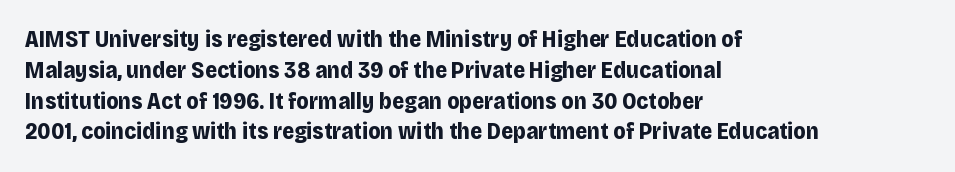
It's the straight-up-and-down kind of type. Descender tails drop into unmarked territory. Weight check: bold — yes, fully. Line beginnings align vertically; line endings do not.
